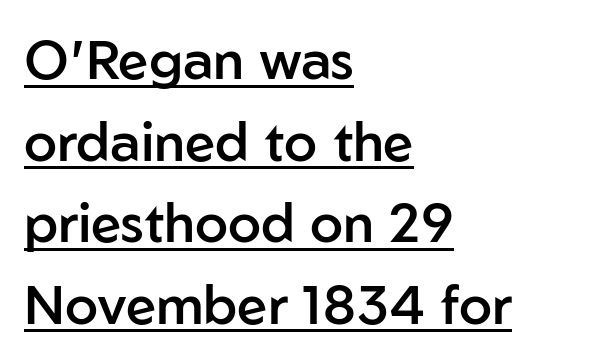
Here the designer chose a conventional face with non-uniform glyph widths. Each letter's strokes conclude bluntly, with no projecting serifs. Semibold letterforms, between regular and bold. Letter spacing: default. In CSS terms this would be text-align: left. Check the space under the baseline: a stroke is drawn there.
